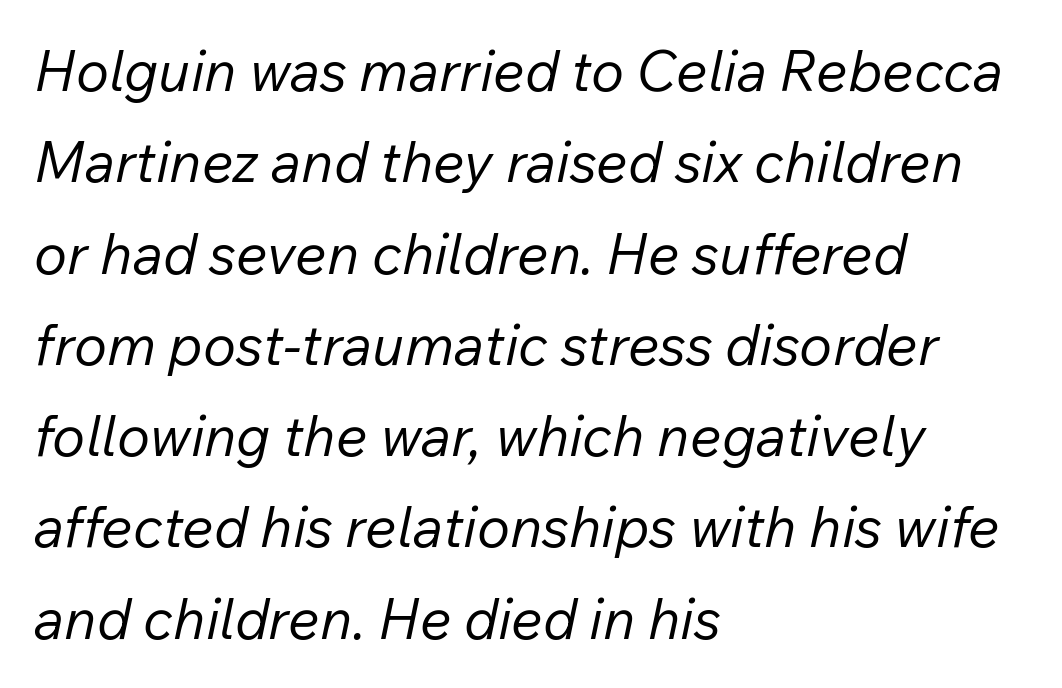
The letters advance in unequal steps, a hallmark of proportional type. Counters stay open thanks to moderate or lighter strokes. The lines sit at an ordinary, default distance from one another. If you drew a ruler down the left edge, every line would touch it. The gaps between neighbouring characters are ordinary and unremarkable. Each row of text sits above clean, open space.
